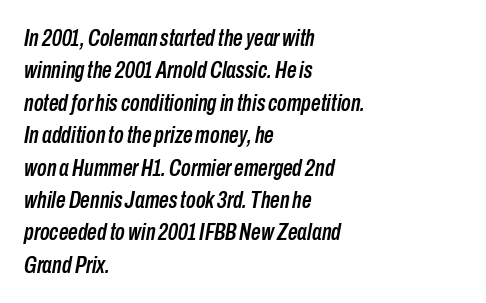
Q: Is the text italic (slanted)? A: Yes, it leans right by about 10 degrees.
Q: Is the text underlined? A: No.
Q: How is the paragraph aligned? A: Left-aligned.
Q: Is the spacing between letters normal or unusually wide? A: Normal.
Q: Is the spacing between lines tight, normal or loose? A: Normal.
